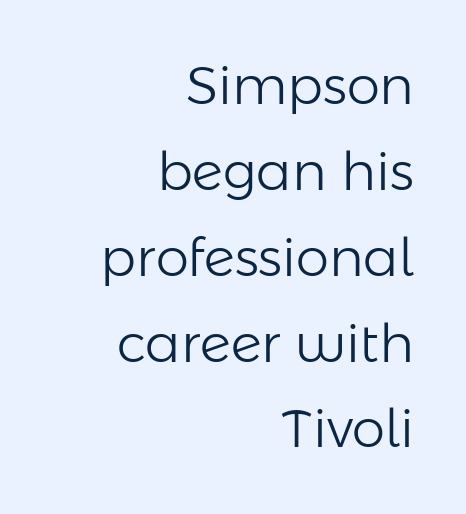
Quick note: interline space is typical. Stroke thickness stays within the range of a standard reading face or lighter. The rendering uses natural spacing where letterforms have individual widths. Alignment: flush right. Decoration check: the copy has no underline.
